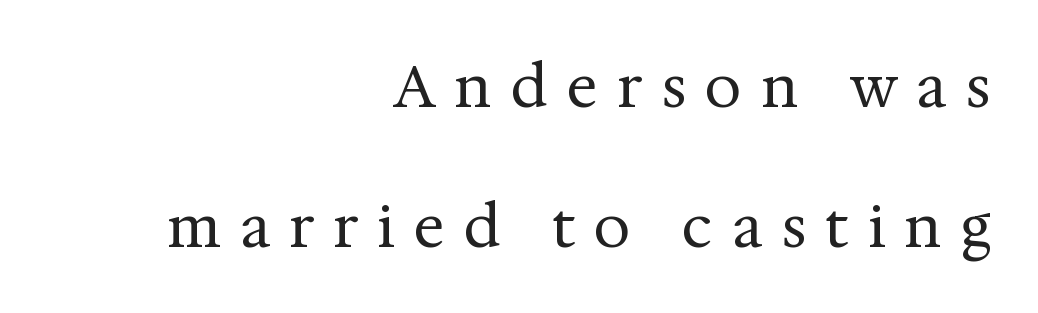
Q: Is the text bold? A: No.
Q: Is the text italic (slanted)? A: No, it is upright.
Q: Is the typeface a serif or a sans-serif typeface? A: Serif.
Q: Is the text underlined? A: No.
Q: How is the paragraph aligned? A: Right-aligned.
Q: Is the spacing between letters normal or unusually wide? A: Unusually wide.
Q: Is the spacing between lines tight, normal or loose? A: Loose.
Q: Width (condensed, normal, or wide)? A: Normal.
Q: Stroke contrast? A: Medium.
Q: x-height? A: Medium.
Q: Monospaced? A: No.
